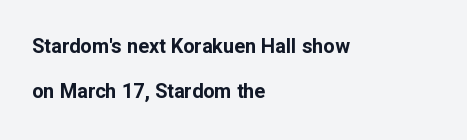
{"italic": "no", "bold": "yes", "underline": "no", "align": "left", "line_spacing": "loose", "line_spacing_ratio": 2.26, "letter_spacing": "normal", "letter_spacing_em": 0.0, "glyph_px": 20}
